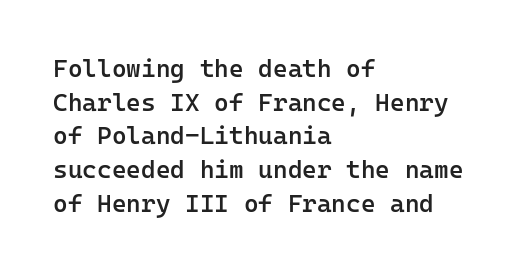
Q: Is the text bold? A: Semi-bold.
Q: Is the text italic (slanted)? A: No, it is upright.
Q: Is the text underlined? A: No.
Q: How is the paragraph aligned? A: Left-aligned.
Q: Is the spacing between letters normal or unusually wide? A: Normal.
Q: Is the spacing between lines tight, normal or loose? A: Normal.
